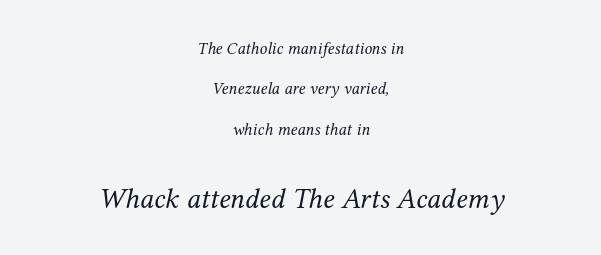
{"serif": "yes", "italic": "yes", "lean": "right", "slant_degrees": 12, "bold": "no", "weight": "regular", "width": "normal", "stroke_contrast": "medium", "x_height": "medium", "monospaced": "no", "underline": "no", "align": "center", "line_spacing": "loose", "line_spacing_ratio": 2.37, "letter_spacing": "normal", "letter_spacing_em": 0.0, "larger_block": "second", "size_ratio": 1.71, "glyph_px": 29}
